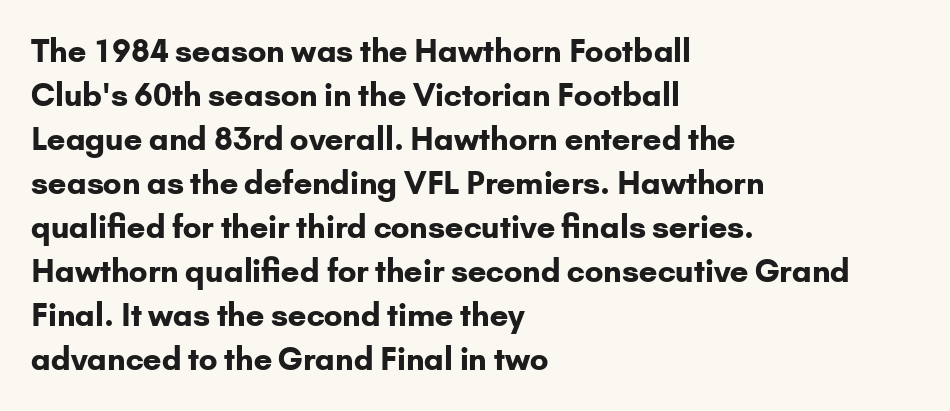
The text block is weighted toward the left margin, trailing off unevenly rightward. Designer's note — italics off, roman on. Look at the stroke-to-counter ratio: heavy, a bold. Just letters on the line, the space beneath them empty. Nope, no serifs anywhere on these letters.
